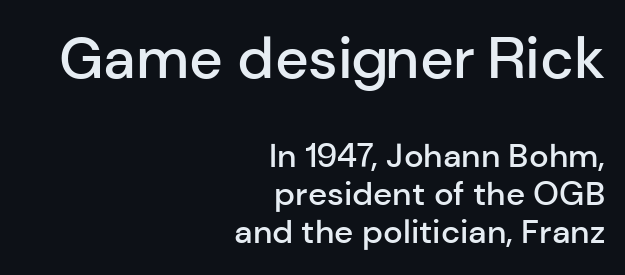
Here the first block reads like a headline and the second like body copy. Check where the strokes stop: nothing finishes them off — pure sans. Character widths vary here, with narrow letters taking less room than wide ones. If you drew a ruler down the right edge, every line would touch it. The passage shown has conventional tracking throughout. The axis of the letterforms is exactly vertical.
